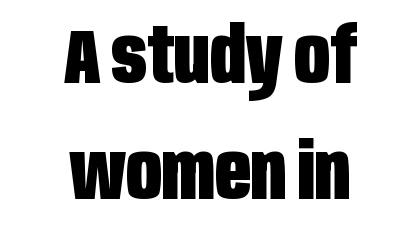
The image shows 78 px heavy, condensed sans-serif type, upright; set centered, normal line spacing (1.49x), normal letter spacing, not underlined; low stroke contrast and a large x-height.
